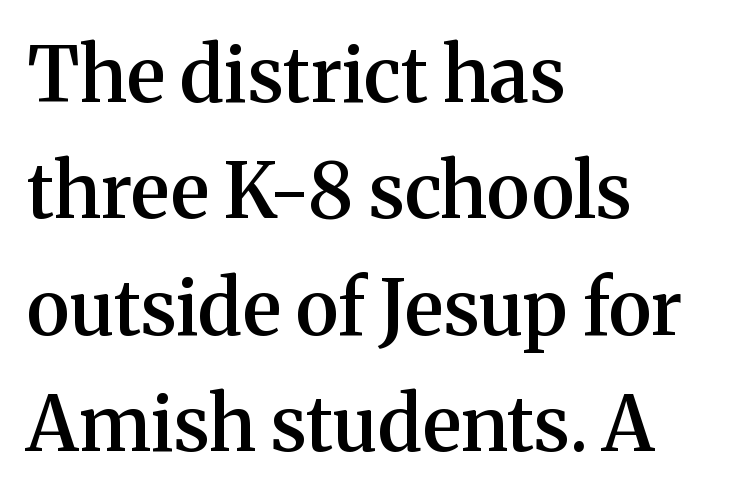
The image shows 76 px semibold serif type, upright; set left-aligned, normal line spacing (1.53x), normal letter spacing, not underlined; medium stroke contrast and a medium x-height.
